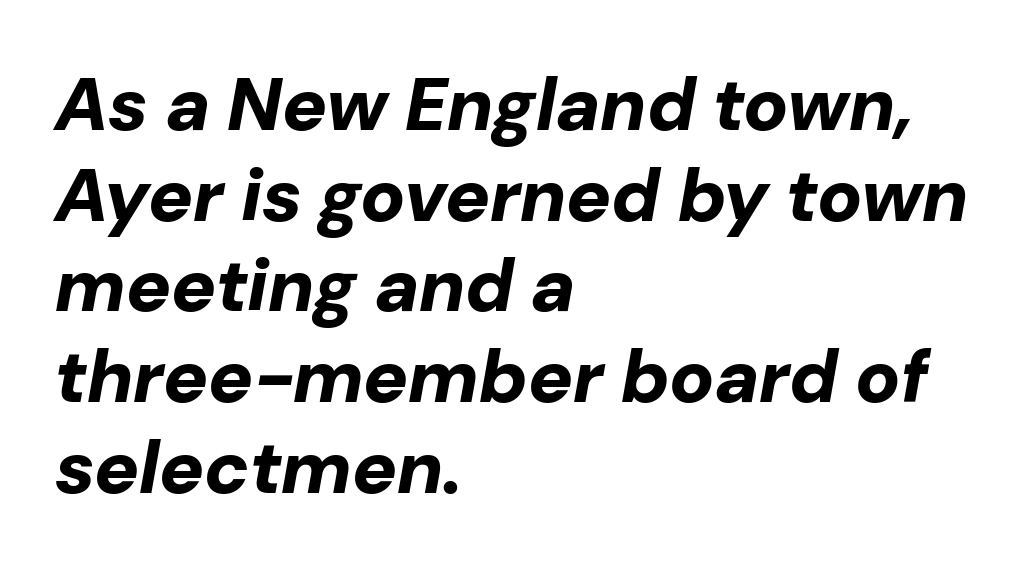
Q: Is the text bold? A: Yes.
Q: Is the text italic (slanted)? A: Yes, it leans right by about 10 degrees.
Q: Is the text underlined? A: No.
Q: How is the paragraph aligned? A: Left-aligned.
Q: Is the spacing between letters normal or unusually wide? A: Normal.
Q: Width (condensed, normal, or wide)? A: Normal.
Q: Stroke contrast? A: Low.
Q: x-height? A: Medium.
Q: Monospaced? A: No.
